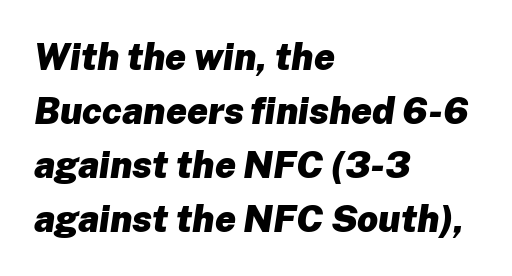
Students, observe: this is what conventionally led text looks like. Summary of weight: heavy, a full bold. Underline: absent. An italicized treatment has been applied to the whole sample. Character widths vary here, with narrow letters taking less room than wide ones.
